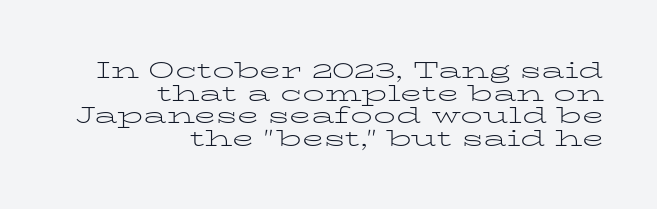
The image shows 22 px text type, upright; set right-aligned, tight line spacing (1.03x), normal letter spacing, not underlined.
